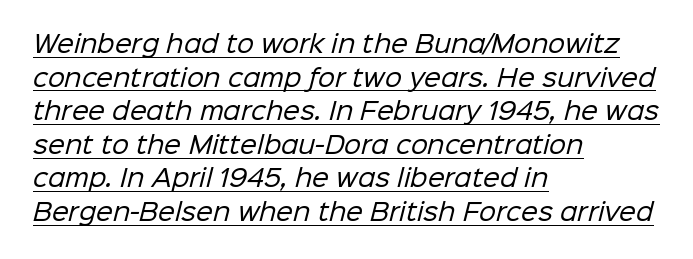
The face looks like a standard text weight, possibly lighter. Each word holds together tightly as a unit, with standard inter-letter gaps. Notice how the passage keeps a crisp vertical edge on the left only. The passage shown is underscored from start to finish.
